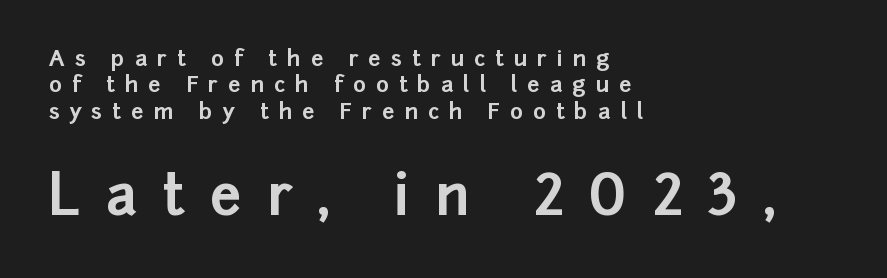
The space beneath each line is pristine and unruled. Set as a true bold cut, around the 700 mark. Stroke terminals: plain, sans-serif. The passage is arranged the way most books set body copy — flush left. These two chunks differ in scale, with the bottom chunk taking the larger measure. A roman cut, with each character standing at attention.
